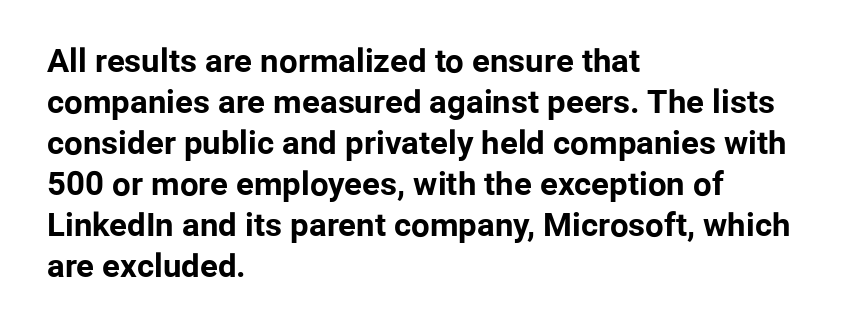
The image shows 33 px bold sans-serif type, upright; set left-aligned, line spacing 1.24x, normal letter spacing, not underlined; low stroke contrast and a medium x-height.
